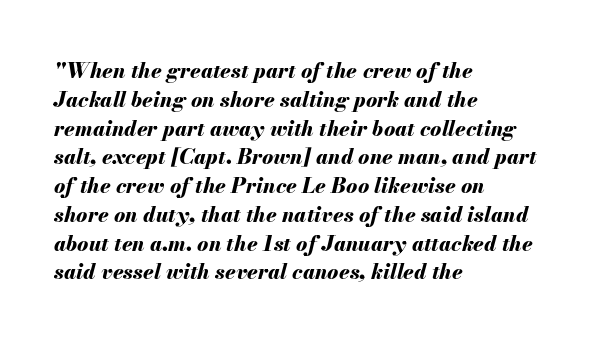
The image shows 21 px bold type, italic (leaning right); set left-aligned, normal line spacing (1.37x), normal letter spacing, not underlined.
